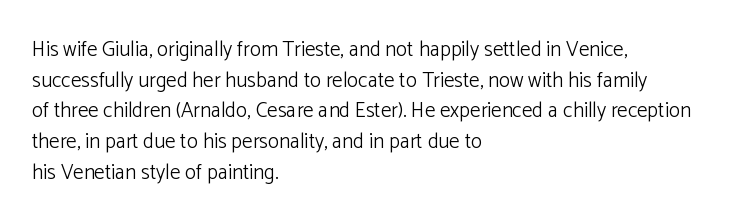
The strip under each line holds only bare page. The lines in this sample share a left origin and differ only in where they stop. The block of text has a typical density, with ordinary space between rows. A typesetter would call this zero additional tracking. Each stroke keeps to a modest, everyday thickness or less. Style check: upright.
